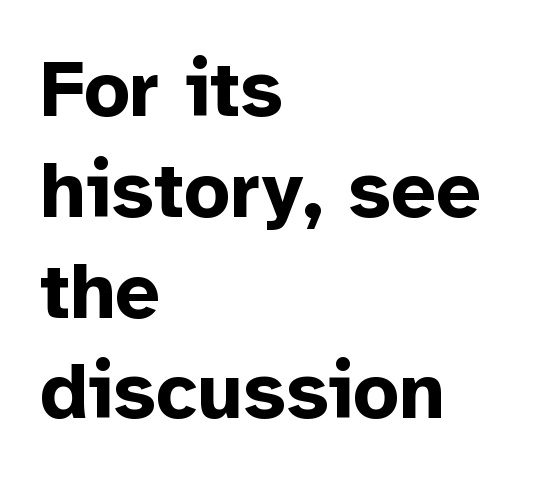
The image shows 80 px bold sans-serif type, upright; set left-aligned, normal line spacing (1.26x), normal letter spacing, not underlined; low stroke contrast and a medium x-height.
